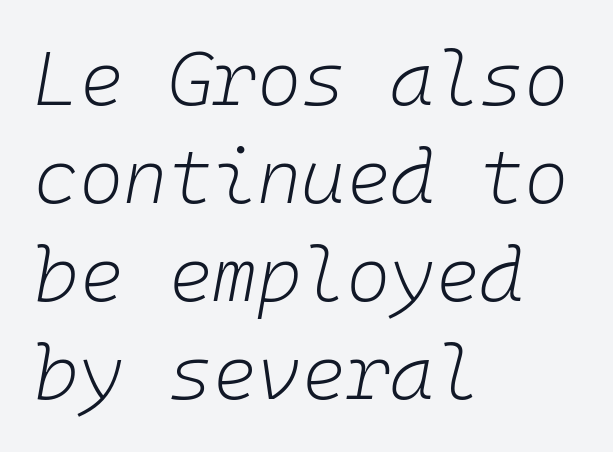
{"italic": "yes", "lean": "right", "slant_degrees": 10, "bold": "no", "weight": "light", "width": "normal", "stroke_contrast": "low", "x_height": "medium", "monospaced": "yes", "underline": "no", "align": "left", "line_spacing": "normal", "line_spacing_ratio": 1.29, "letter_spacing": "normal", "letter_spacing_em": 0.0, "glyph_px": 76}
